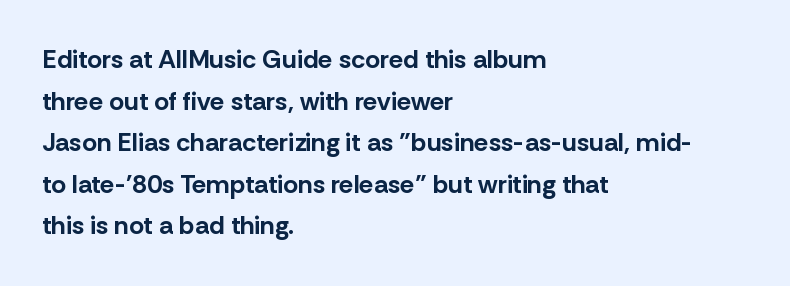
When letters stand straight like this, we call the style roman or upright. Successive baselines arrive at the customary interval. This rendering uses left alignment, leaving the right contour irregular. Notice how thick the strokes are: this is what a full bold looks like.
